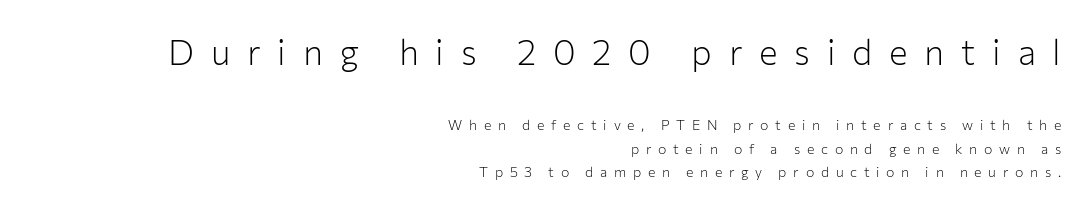
{"serif": "no", "italic": "no", "bold": "no", "weight": "light", "width": "normal", "stroke_contrast": "low", "x_height": "medium", "monospaced": "no", "underline": "no", "align": "right", "line_spacing": "normal", "line_spacing_ratio": 1.67, "letter_spacing": "wide", "letter_spacing_em": 0.48, "larger_block": "first", "size_ratio": 2.5, "glyph_px": 35}
